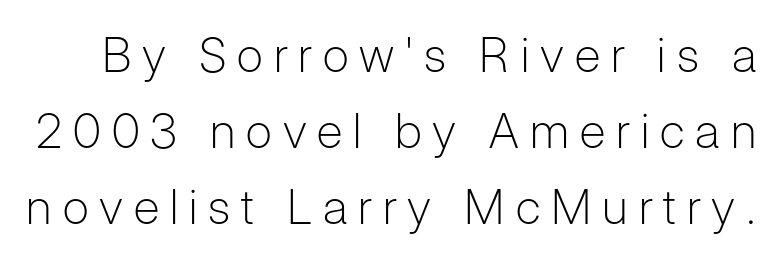
The image shows 48 px light sans-serif type, upright; set normal line spacing (1.58x), unusually wide letter spacing (+0.23 em), not underlined; low stroke contrast and a medium x-height.
